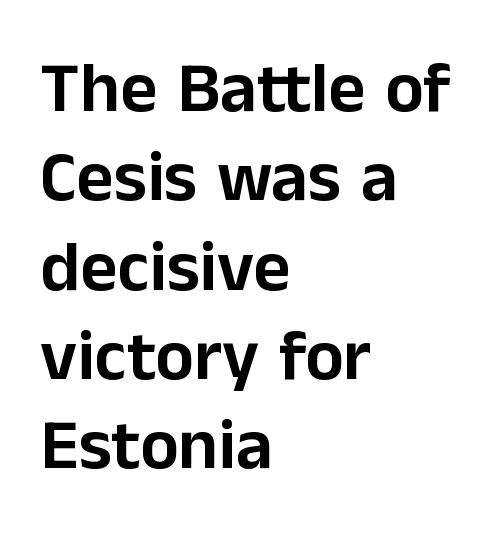
{"serif": "no", "italic": "no", "width": "normal", "stroke_contrast": "low", "x_height": "medium", "monospaced": "no", "underline": "no", "align": "left", "line_spacing_ratio": 1.24, "letter_spacing": "normal", "letter_spacing_em": 0.0, "glyph_px": 72}
